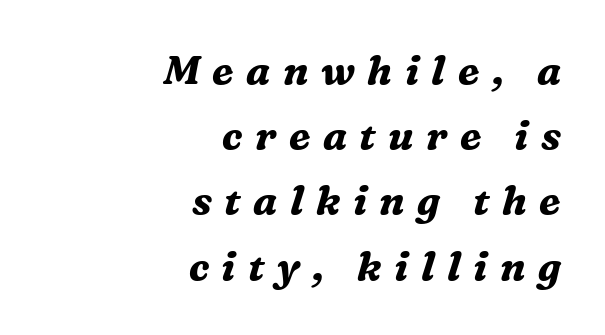
The tracking reads as deliberately expanded to a designer's eye. Quick note: underline off. The glyphs have the mass of a bold cut. This rendering employs a face with finishing strokes, i.e., a serif.
